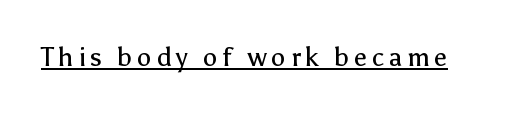
The image shows 26 px text type, upright; set underlined.
